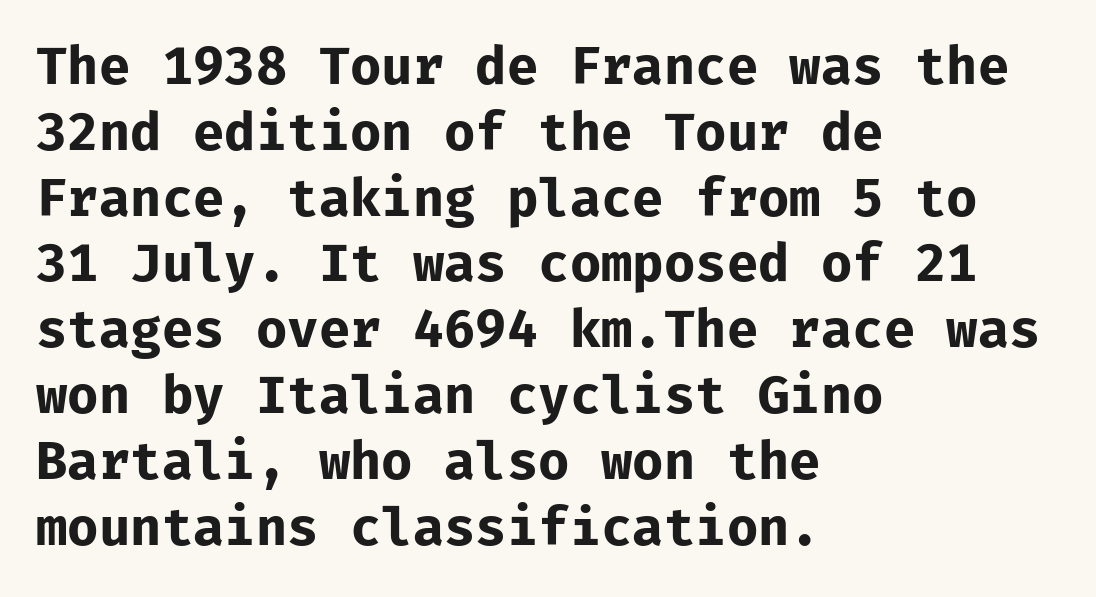
The image shows 51 px bold sans-serif type, upright; set left-aligned, normal line spacing (1.29x), normal letter spacing, not underlined; low stroke contrast and a medium x-height.
